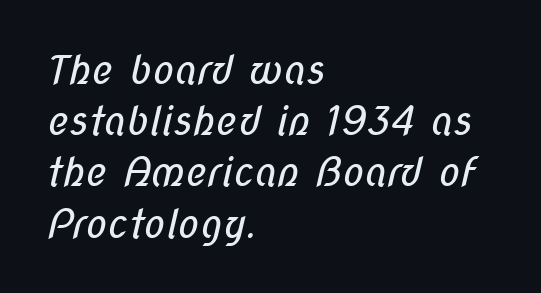
Q: Is the text bold? A: No.
Q: Is the typeface a serif or a sans-serif typeface? A: Sans-serif.
Q: Is the text underlined? A: No.
Q: How is the paragraph aligned? A: Left-aligned.
Q: Is the spacing between letters normal or unusually wide? A: Normal.
Q: Is the spacing between lines tight, normal or loose? A: Normal.
Q: Width (condensed, normal, or wide)? A: Condensed.
Q: Stroke contrast? A: Low.
Q: x-height? A: Medium.
Q: Monospaced? A: No.
